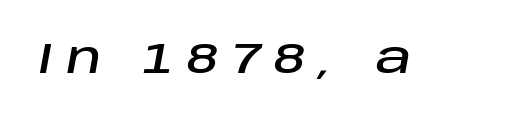
{"italic": "yes", "lean": "right", "slant_degrees": 10, "width": "normal", "stroke_contrast": "low", "x_height": "large", "monospaced": "no", "underline": "no", "letter_spacing": "wide", "letter_spacing_em": 0.31, "glyph_px": 44}
